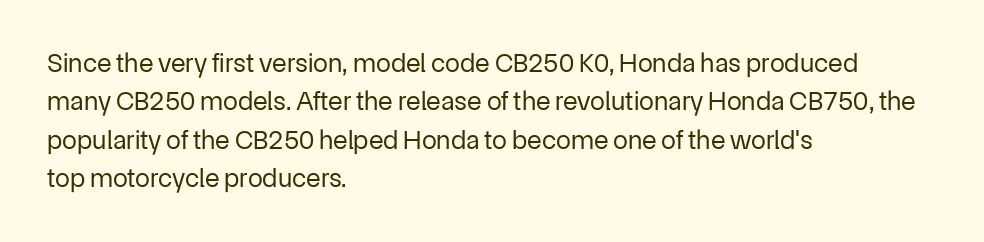
The image shows 27 px text type, upright; set left-aligned, normal line spacing (1.42x), normal letter spacing, not underlined.
